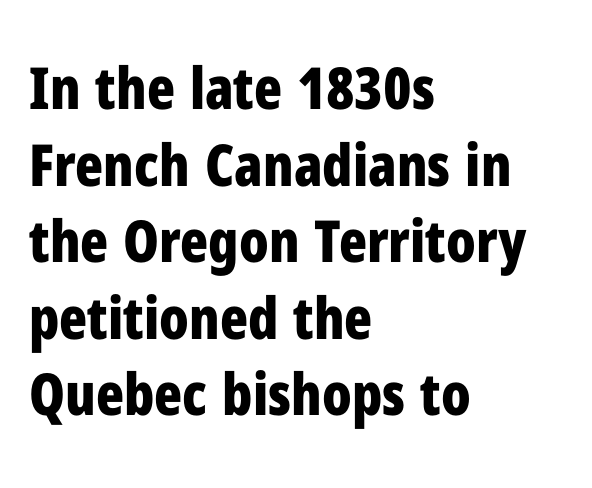
Caption: bold face, heavy strokes. Line beginnings align vertically; line endings do not. Proportional: the letters do not fall into vertical columns. Vertical strokes here are truly vertical. The glyphs are unaccompanied by any horizontal stroke below them. Horizontal bands of white between lines are of average thickness.
